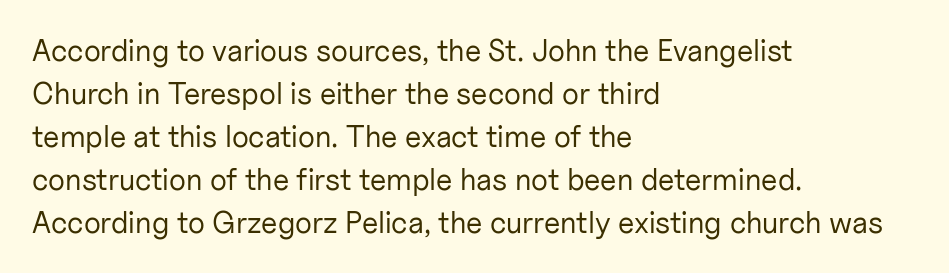
The image shows 30 px regular-weight sans-serif type, upright; set left-aligned, normal line spacing (1.43x), normal letter spacing, not underlined; low stroke contrast and a medium x-height.
